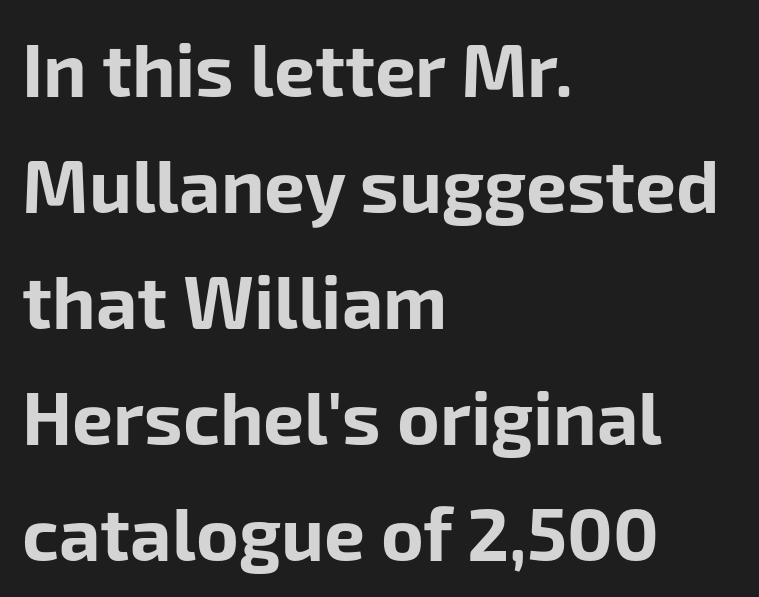
The image shows 73 px bold sans-serif type, upright; set left-aligned, normal line spacing (1.59x), normal letter spacing, not underlined; low stroke contrast and a medium x-height.
